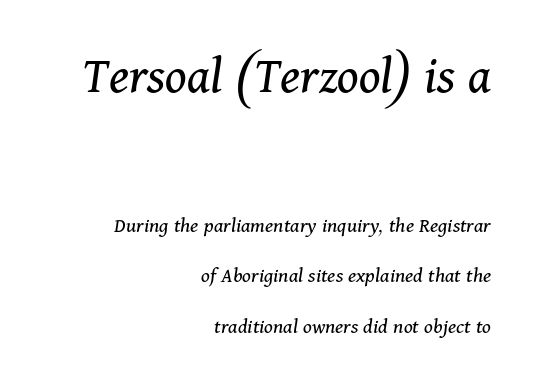
{"serif": "yes", "italic": "yes", "lean": "right", "slant_degrees": 11, "bold": "no", "weight": "regular", "width": "normal", "stroke_contrast": "medium", "x_height": "medium", "monospaced": "no", "underline": "no", "align": "right", "line_spacing": "loose", "line_spacing_ratio": 2.28, "letter_spacing": "normal", "letter_spacing_em": 0.0, "larger_block": "first", "size_ratio": 2.45, "glyph_px": 54}
